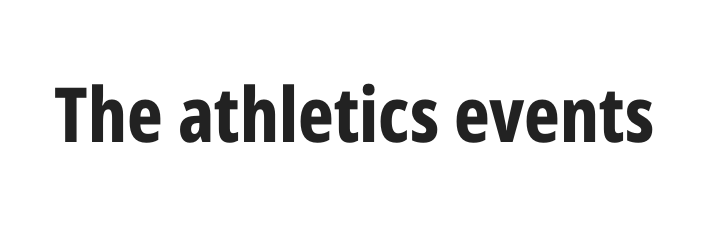
{"serif": "no", "italic": "no", "bold": "yes", "weight": "bold", "width": "condensed", "stroke_contrast": "low", "x_height": "medium", "monospaced": "no", "underline": "no", "letter_spacing": "normal", "letter_spacing_em": 0.0, "glyph_px": 76}
